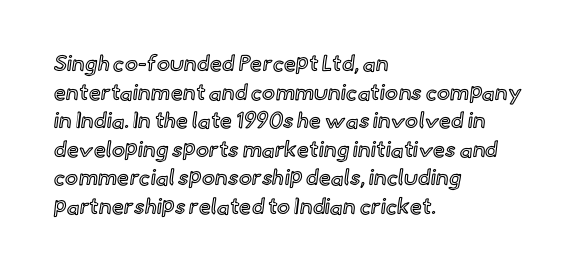
{"underline": "no", "align": "left", "line_spacing": "normal", "line_spacing_ratio": 1.3, "letter_spacing": "normal", "letter_spacing_em": 0.0, "glyph_px": 22}
